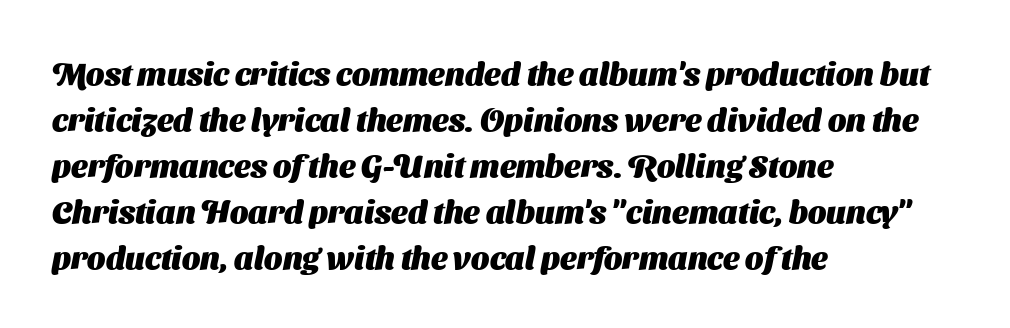
Q: Is the text bold? A: Yes.
Q: Is the typeface a serif or a sans-serif typeface? A: Sans-serif.
Q: Is the text underlined? A: No.
Q: How is the paragraph aligned? A: Left-aligned.
Q: Is the spacing between letters normal or unusually wide? A: Normal.
Q: Is the spacing between lines tight, normal or loose? A: Normal.
Q: Width (condensed, normal, or wide)? A: Normal.
Q: Stroke contrast? A: Medium.
Q: x-height? A: Medium.
Q: Monospaced? A: No.
